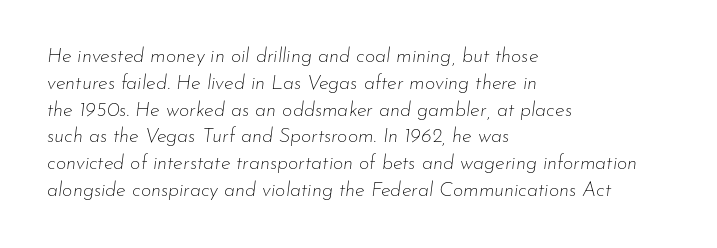
{"italic": "yes", "lean": "right", "slant_degrees": 7, "bold": "no", "underline": "no", "align": "left", "line_spacing": "normal", "line_spacing_ratio": 1.34, "letter_spacing": "normal", "letter_spacing_em": 0.0, "glyph_px": 20}
